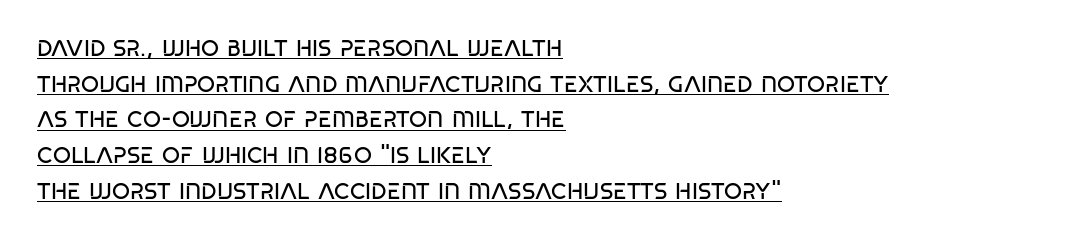
The image shows 23 px text type; set left-aligned, normal line spacing (1.55x), normal letter spacing, underlined.
